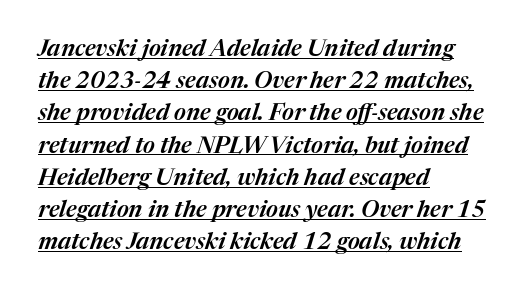
The image shows 23 px text type, italic (leaning right); set left-aligned, normal line spacing (1.4x), normal letter spacing, underlined.
